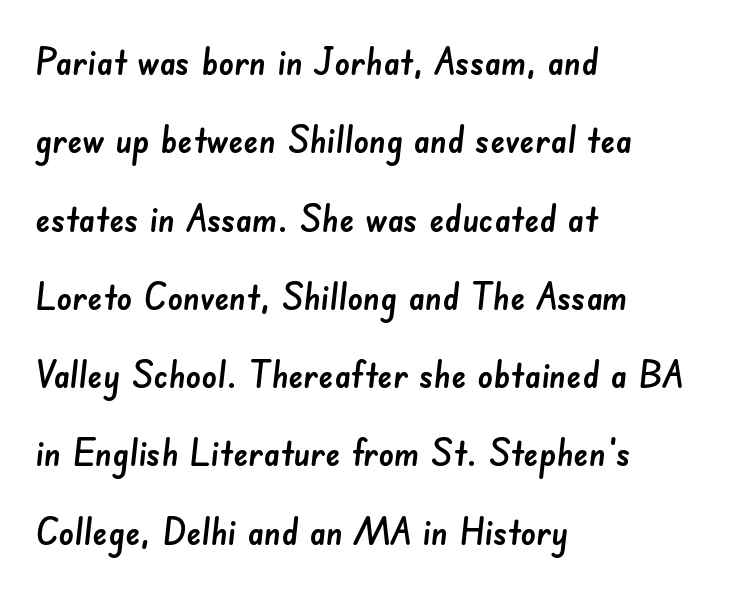
Q: Is the typeface a serif or a sans-serif typeface? A: Sans-serif.
Q: Is the text underlined? A: No.
Q: How is the paragraph aligned? A: Left-aligned.
Q: Is the spacing between letters normal or unusually wide? A: Normal.
Q: Is the spacing between lines tight, normal or loose? A: Loose.
Q: Width (condensed, normal, or wide)? A: Normal.
Q: Stroke contrast? A: Low.
Q: x-height? A: Small.
Q: Monospaced? A: No.
